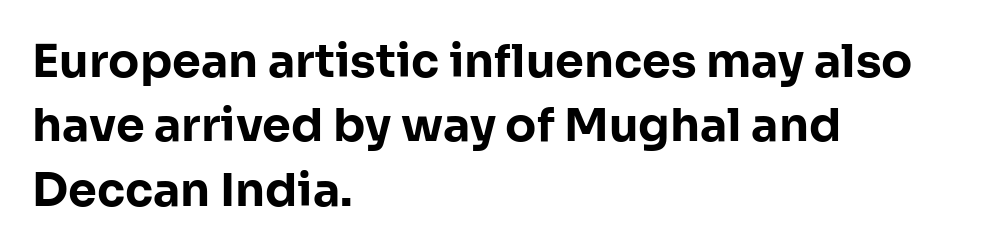
Interline gaps are of average width in this sample. This sample has the flowing, uneven cadence of proportional lettering. Is the type bold? Yes — the strokes are clearly thick and heavy. Grotesque or geometric, the face here clearly has no serifs. A classic flush-left, rag-right setting is used for this passage. Nobody touched the tracking dial on this one.
